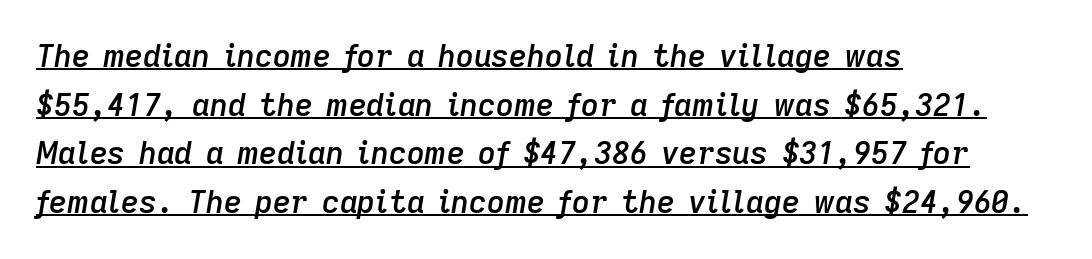
The image shows 31 px semibold type, italic (leaning right); set left-aligned, normal line spacing (1.57x), normal letter spacing, underlined; low stroke contrast and a medium x-height.
